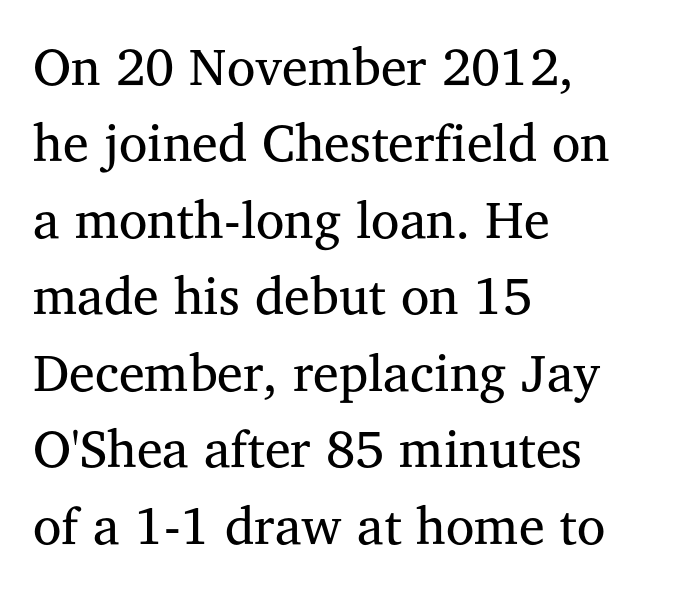
{"serif": "yes", "italic": "no", "bold": "no", "weight": "regular", "width": "normal", "stroke_contrast": "medium", "x_height": "medium", "monospaced": "no", "underline": "no", "align": "left", "line_spacing": "normal", "line_spacing_ratio": 1.47, "letter_spacing": "normal", "letter_spacing_em": 0.0, "glyph_px": 52}
